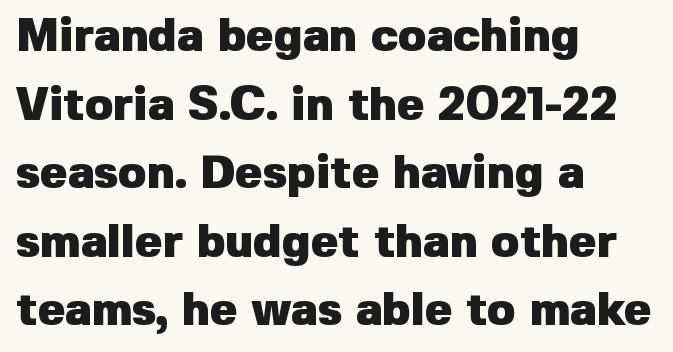
Letter spacing: default. The paragraph has a hard left edge and a soft right edge. The rendering uses a moderate line-height, typical for paragraphs. Notice how thick the strokes are: this is what a full bold looks like.
